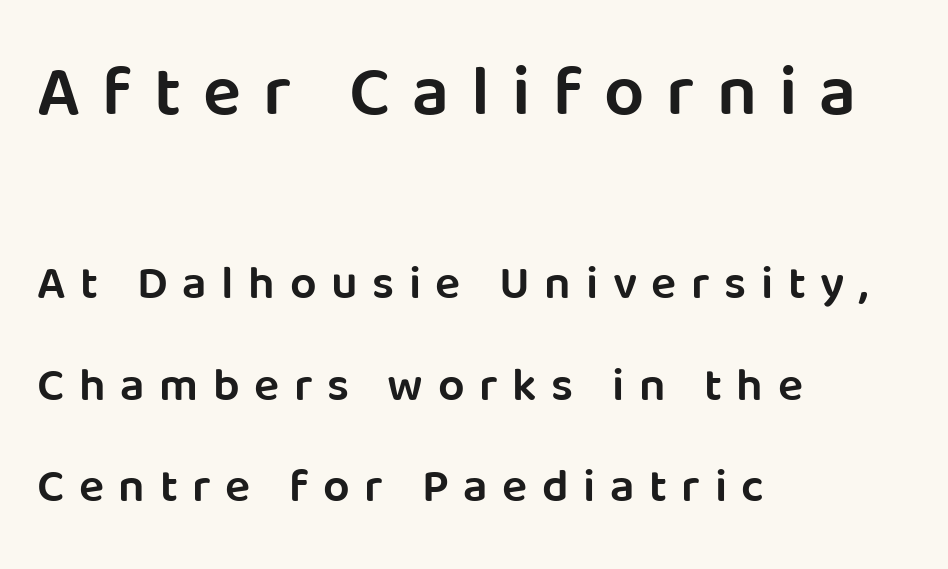
The image shows 71 px semibold sans-serif type, upright; set left-aligned, loose line spacing (2.16x), unusually wide letter spacing (+0.31 em), not underlined; the first (top) block is 1.51x larger; low stroke contrast and a large x-height.
